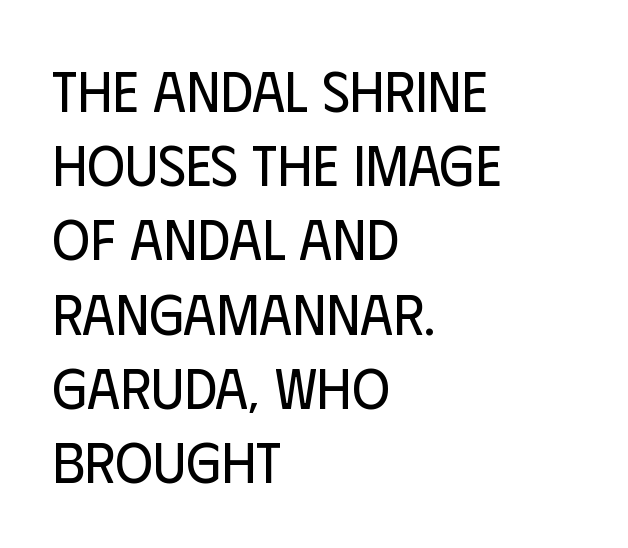
The image shows 58 px regular-weight, condensed sans-serif type, upright; set left-aligned, normal line spacing (1.28x), normal letter spacing, not underlined; low stroke contrast and a large x-height.
